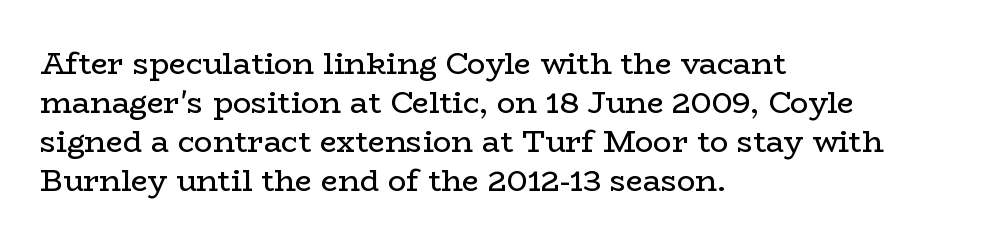
Q: Is the text bold? A: No.
Q: Is the text italic (slanted)? A: No, it is upright.
Q: Is the typeface a serif or a sans-serif typeface? A: Serif.
Q: Is the text underlined? A: No.
Q: How is the paragraph aligned? A: Left-aligned.
Q: Is the spacing between letters normal or unusually wide? A: Normal.
Q: Is the spacing between lines tight, normal or loose? A: Normal.
Q: Width (condensed, normal, or wide)? A: Wide.
Q: Stroke contrast? A: Low.
Q: x-height? A: Medium.
Q: Monospaced? A: No.
